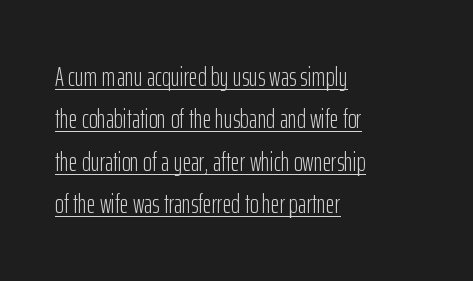
Q: Is the text bold? A: No.
Q: Is the text italic (slanted)? A: No, it is upright.
Q: Is the text underlined? A: Yes.
Q: How is the paragraph aligned? A: Left-aligned.
Q: Is the spacing between letters normal or unusually wide? A: Normal.
Q: Is the spacing between lines tight, normal or loose? A: Normal.
